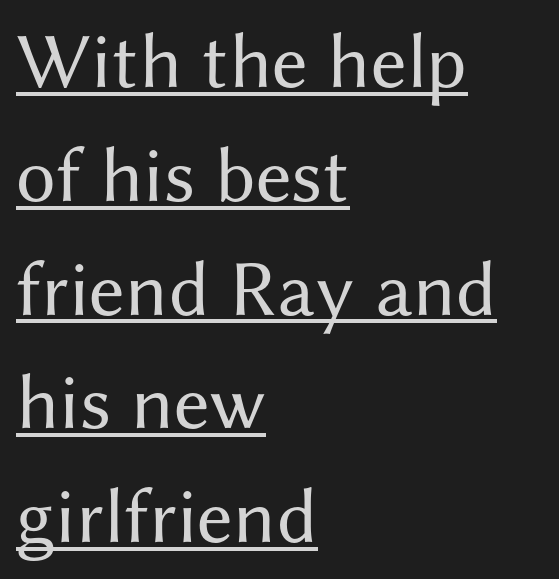
Look at the bottom of the vertical strokes: they stop flat, with no serifs. Normally led — the rows are evenly, conventionally spaced. Posture: upright roman. How are the letters spaced? Ordinarily, with no added tracking. Each stroke keeps to a modest, everyday thickness or less.
